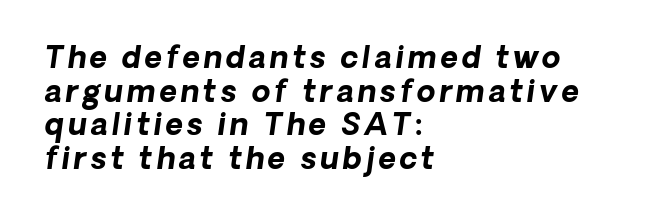
Does the leading feel generous? Not at all — it's pinched. The glyphs in this specimen are sans serif. Spacing verdict: proportional, widths tailored to each character. Nobody drew a line under any word here. The characters look thick and weighty, a clear bold. Where is the straight margin? On the left.
